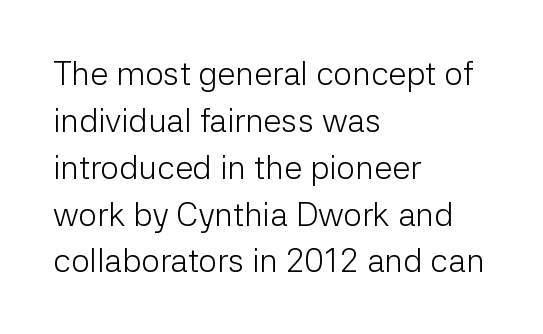
Q: Is the text bold? A: No.
Q: Is the text italic (slanted)? A: No, it is upright.
Q: Is the typeface a serif or a sans-serif typeface? A: Sans-serif.
Q: Is the text underlined? A: No.
Q: How is the paragraph aligned? A: Left-aligned.
Q: Is the spacing between letters normal or unusually wide? A: Normal.
Q: Is the spacing between lines tight, normal or loose? A: Normal.
Q: Width (condensed, normal, or wide)? A: Normal.
Q: Stroke contrast? A: Low.
Q: x-height? A: Medium.
Q: Monospaced? A: No.
